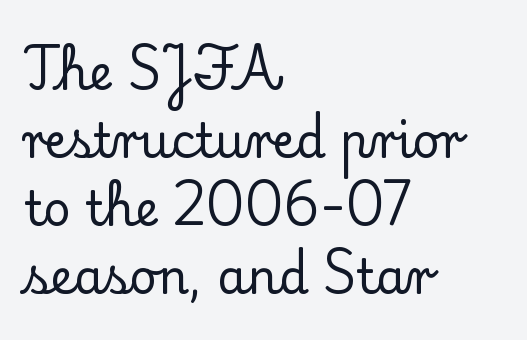
Q: Is the text italic (slanted)? A: No, it is upright.
Q: Is the typeface a serif or a sans-serif typeface? A: Serif.
Q: Is the text underlined? A: No.
Q: How is the paragraph aligned? A: Left-aligned.
Q: Is the spacing between letters normal or unusually wide? A: Normal.
Q: Is the spacing between lines tight, normal or loose? A: Normal.
Q: Width (condensed, normal, or wide)? A: Normal.
Q: Stroke contrast? A: Low.
Q: x-height? A: Small.
Q: Monospaced? A: No.
